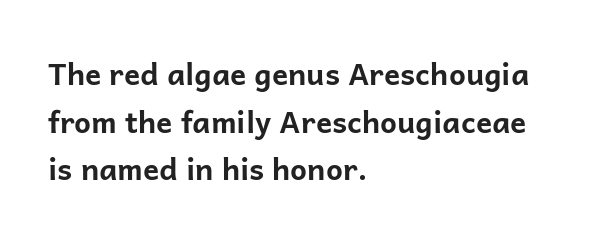
The image shows 30 px bold sans-serif type, upright; set left-aligned, normal line spacing (1.59x), normal letter spacing, not underlined; low stroke contrast and a medium x-height.
